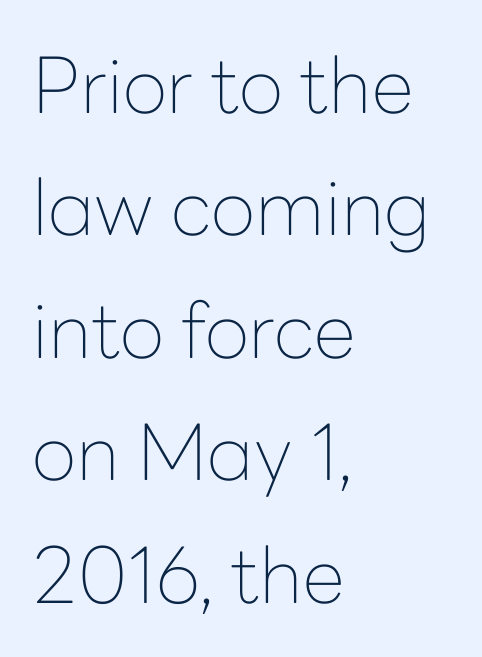
{"serif": "no", "italic": "no", "bold": "no", "weight": "thin", "width": "normal", "stroke_contrast": "low", "x_height": "medium", "monospaced": "no", "underline": "no", "align": "left", "line_spacing": "normal", "line_spacing_ratio": 1.59, "letter_spacing": "normal", "letter_spacing_em": 0.0, "glyph_px": 77}
